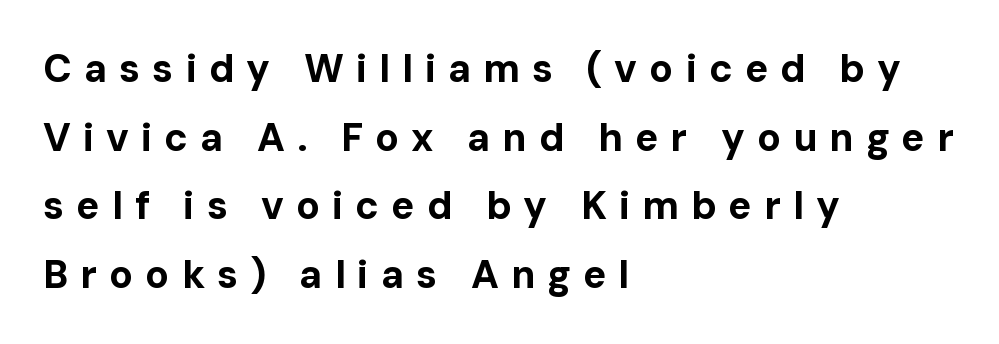
The image shows 39 px bold sans-serif type, upright; set left-aligned, line spacing 1.76x, unusually wide letter spacing (+0.31 em), not underlined; low stroke contrast and a medium x-height.
